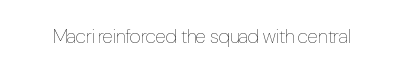
Posture: upright roman. Short note: letters normally spaced. The weight would be labelled regular, book, light, or lighter still. Lines of text with bare space underneath.
